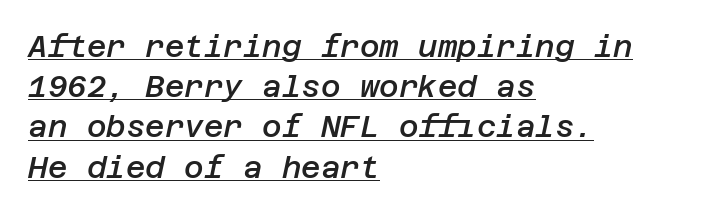
{"italic": "yes", "lean": "right", "slant_degrees": 12, "bold": "semi", "weight": "semibold", "width": "normal", "stroke_contrast": "low", "x_height": "large", "underline": "yes", "align": "left", "line_spacing": "normal", "line_spacing_ratio": 1.34, "letter_spacing": "normal", "letter_spacing_em": 0.0, "glyph_px": 30}
